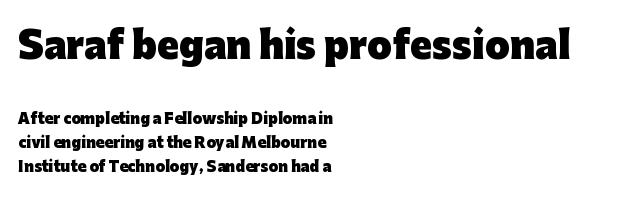
Q: Is the text bold? A: Yes.
Q: Is the text italic (slanted)? A: No, it is upright.
Q: Is the typeface a serif or a sans-serif typeface? A: Sans-serif.
Q: Is the text underlined? A: No.
Q: How is the paragraph aligned? A: Left-aligned.
Q: Is the spacing between letters normal or unusually wide? A: Normal.
Q: Which block of text is set in a larger size, the first (top) or the second (bottom)? A: The first (top) one.
Q: Width (condensed, normal, or wide)? A: Normal.
Q: Stroke contrast? A: Low.
Q: x-height? A: Medium.
Q: Monospaced? A: No.
